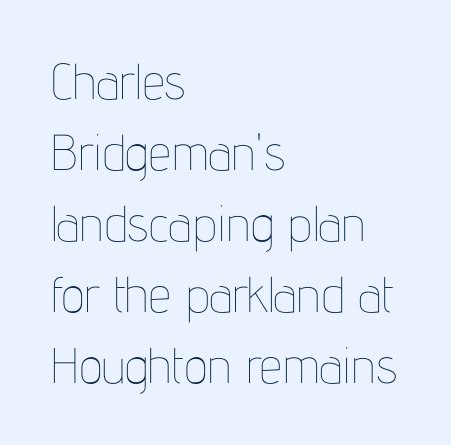
{"italic": "no", "bold": "no", "weight": "thin", "width": "condensed", "stroke_contrast": "low", "x_height": "medium", "monospaced": "no", "underline": "no", "align": "left", "line_spacing": "normal", "line_spacing_ratio": 1.42, "letter_spacing": "normal", "letter_spacing_em": 0.0, "glyph_px": 50}
